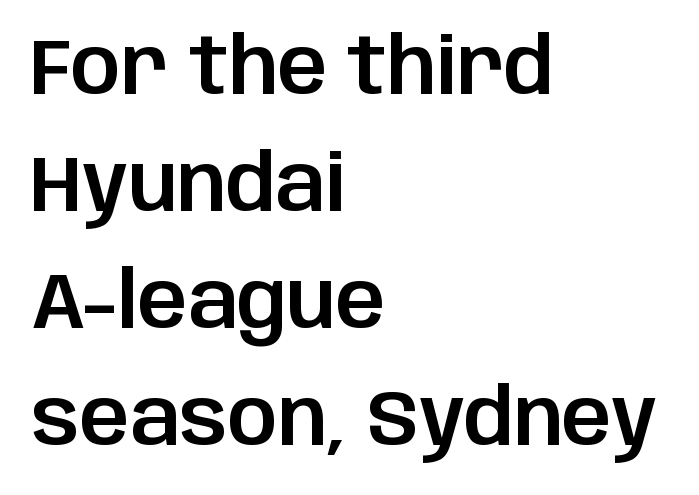
Between one letter and the next there's only the usual sliver of space. Rule under the text: the space is simply empty. If you drew a line through each stem, it would be perfectly vertical. This sample has the flowing, uneven cadence of proportional lettering. Letterform terminals end flat and unadorned throughout the passage. Honestly, the row spacing looks completely unremarkable.
